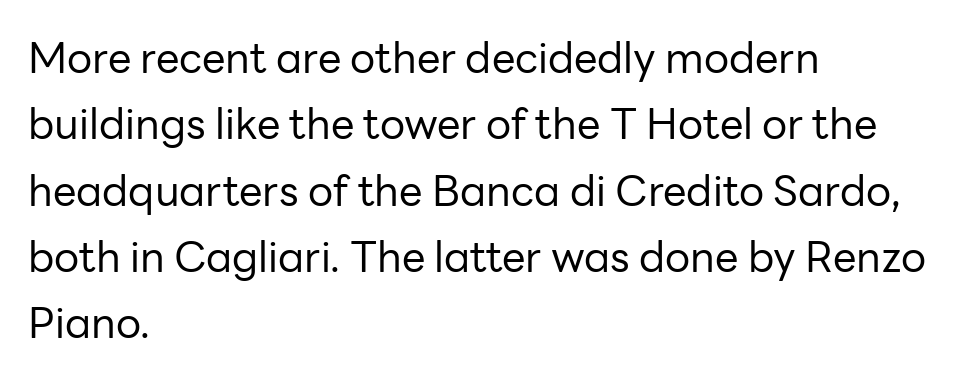
Q: Is the text bold? A: No.
Q: Is the text italic (slanted)? A: No, it is upright.
Q: Is the typeface a serif or a sans-serif typeface? A: Sans-serif.
Q: Is the text underlined? A: No.
Q: How is the paragraph aligned? A: Left-aligned.
Q: Is the spacing between letters normal or unusually wide? A: Normal.
Q: Is the spacing between lines tight, normal or loose? A: Normal.
Q: Width (condensed, normal, or wide)? A: Normal.
Q: Stroke contrast? A: Low.
Q: x-height? A: Medium.
Q: Monospaced? A: No.
